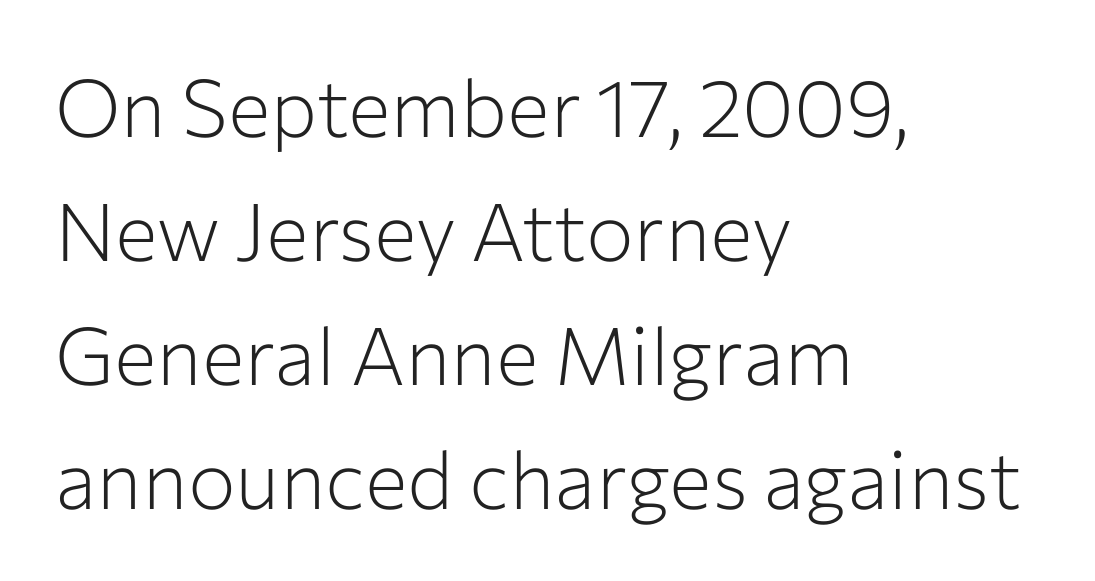
{"serif": "no", "italic": "no", "bold": "no", "weight": "light", "width": "normal", "stroke_contrast": "low", "x_height": "medium", "monospaced": "no", "underline": "no", "align": "left", "line_spacing": "normal", "line_spacing_ratio": 1.55, "letter_spacing": "normal", "letter_spacing_em": 0.0, "glyph_px": 80}
